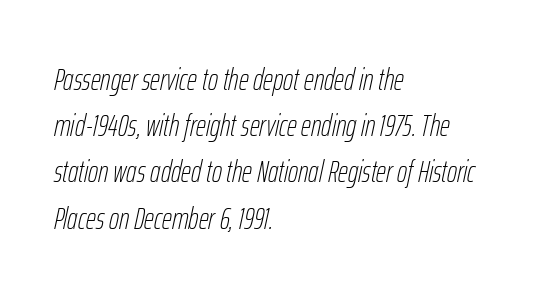
The image shows 31 px thin, condensed type, italic (leaning right); set left-aligned, normal line spacing (1.49x), normal letter spacing, not underlined; low stroke contrast and a medium x-height.
